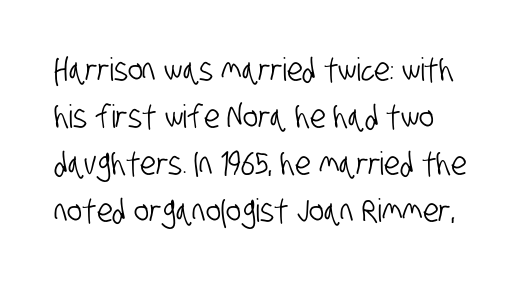
The rows are spaced the way most documents space them. The face used here is a sans, in the tradition of grotesques and geometrics. The zone under the glyphs is completely vacant. Inter-character spacing is left at the font's built-in metrics.
